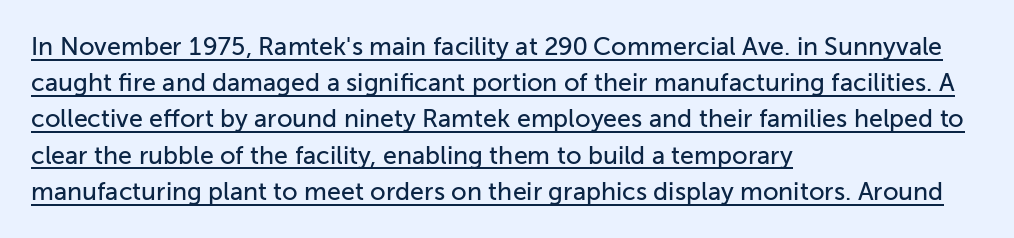
Teacher's note: observe the even left margin — that is flush-left alignment. There is no visible air inserted between adjacent glyphs. Upright lettering throughout. Horizontal bands of white between lines are of average thickness. The sample's only ornament is a line tracing under the words.
